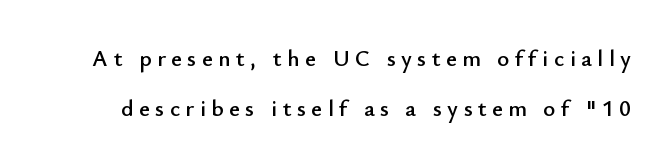
{"italic": "no", "underline": "no", "line_spacing": "loose", "line_spacing_ratio": 2.16, "letter_spacing": "wide", "letter_spacing_em": 0.24, "glyph_px": 23}
